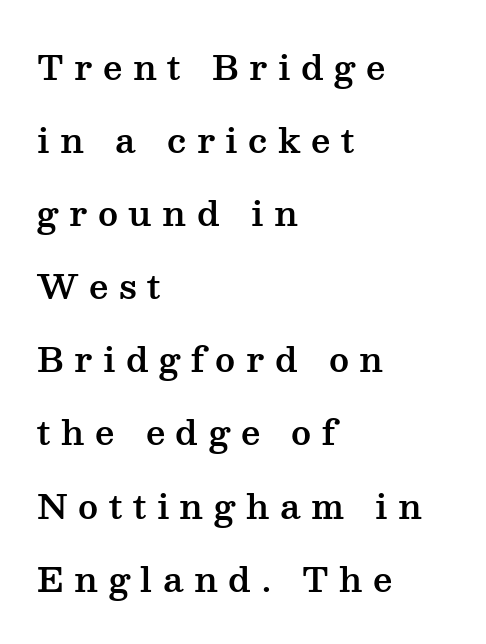
{"serif": "yes", "italic": "no", "width": "wide", "stroke_contrast": "medium", "x_height": "medium", "monospaced": "no", "underline": "no", "align": "left", "line_spacing": "loose", "line_spacing_ratio": 2.15, "letter_spacing": "wide", "letter_spacing_em": 0.31, "glyph_px": 34}
